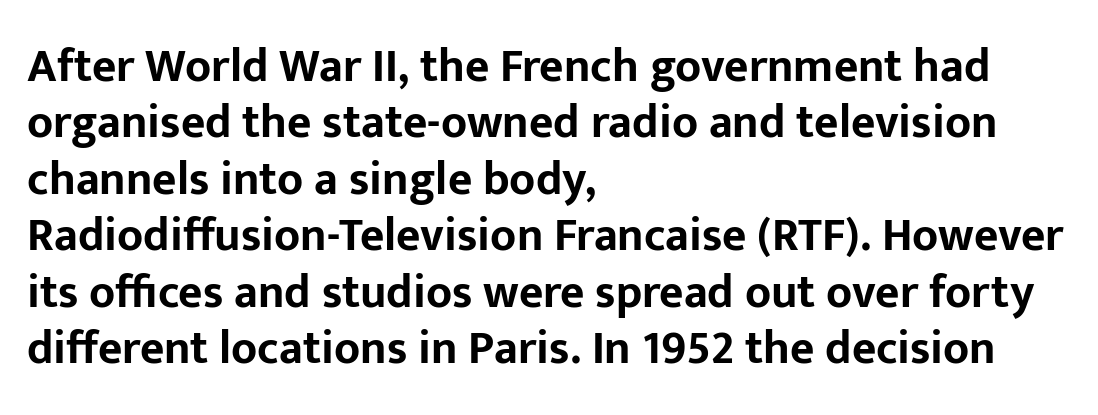
{"serif": "no", "italic": "no", "bold": "yes", "weight": "bold", "width": "normal", "stroke_contrast": "low", "x_height": "medium", "monospaced": "no", "underline": "no", "align": "left", "line_spacing_ratio": 1.2, "letter_spacing": "normal", "letter_spacing_em": 0.0, "glyph_px": 47}
